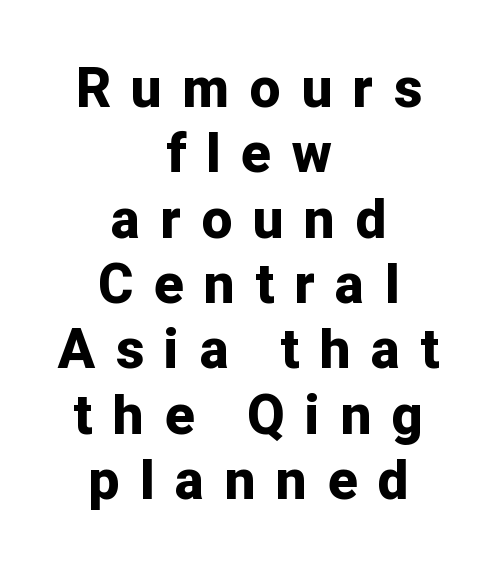
{"serif": "no", "italic": "no", "bold": "yes", "weight": "bold", "width": "normal", "stroke_contrast": "low", "x_height": "medium", "monospaced": "no", "underline": "no", "align": "center", "line_spacing_ratio": 1.21, "letter_spacing": "wide", "letter_spacing_em": 0.39, "glyph_px": 54}
